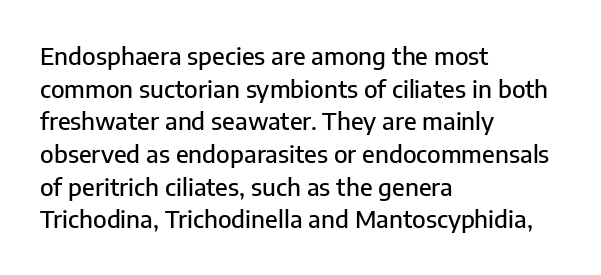
Q: Is the text italic (slanted)? A: No, it is upright.
Q: Is the text underlined? A: No.
Q: How is the paragraph aligned? A: Left-aligned.
Q: Is the spacing between letters normal or unusually wide? A: Normal.
Q: Is the spacing between lines tight, normal or loose? A: Normal.
